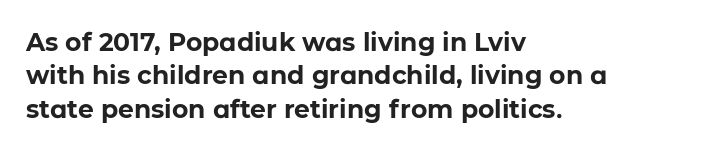
Notice how the passage keeps a crisp vertical edge on the left only. Ordinary non-slanted type is in use. This sample uses plain, unmodified letter spacing. Strong, thick strokes mark this as bold type. Normally led — the rows are evenly, conventionally spaced.
